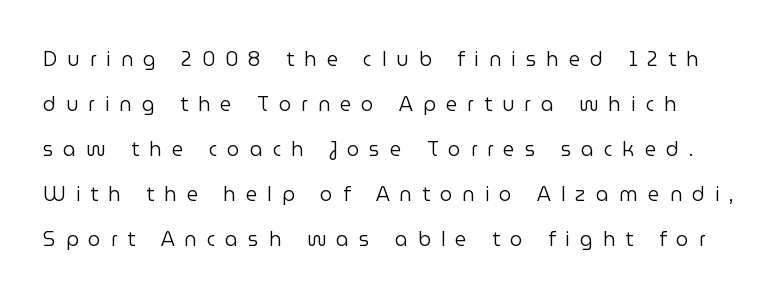
The image shows 20 px text type, upright; set loose line spacing (2.25x), unusually wide letter spacing (+0.5 em), not underlined.
